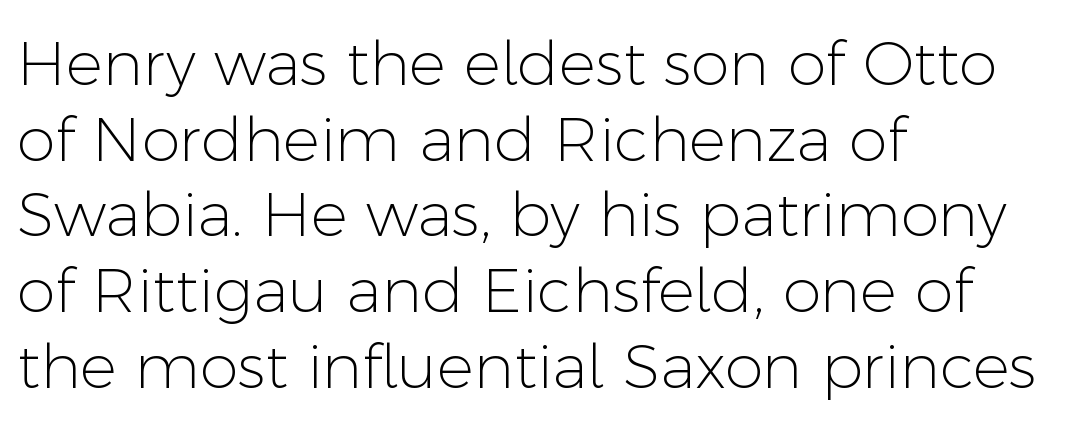
The image shows 62 px light sans-serif type, upright; set left-aligned, line spacing 1.22x, normal letter spacing, not underlined; low stroke contrast and a medium x-height.
